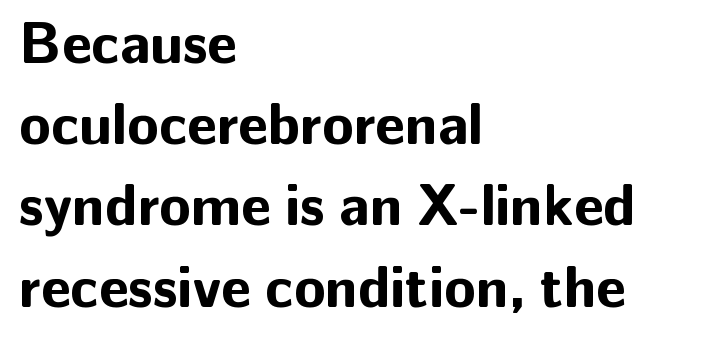
A classic flush-left, rag-right setting is used for this passage. This rendering employs a face without finishing strokes, i.e., a sans-serif. Just letters on the line, the space beneath them empty. Here the designer chose a conventional face with non-uniform glyph widths. Designer's note — italics off, roman on.
